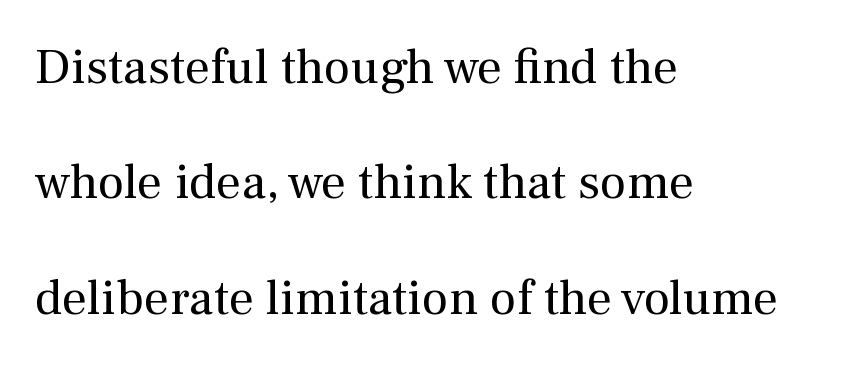
The image shows 50 px regular-weight serif type, upright; set left-aligned, loose line spacing (2.31x), normal letter spacing, not underlined; medium stroke contrast and a medium x-height.
